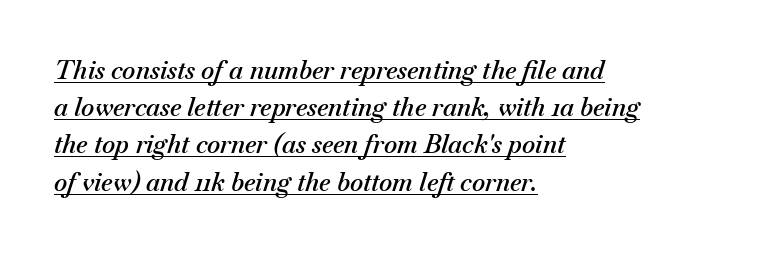
{"italic": "yes", "lean": "right", "slant_degrees": 18, "bold": "semi", "underline": "yes", "align": "left", "line_spacing": "normal", "line_spacing_ratio": 1.49, "letter_spacing": "normal", "letter_spacing_em": 0.0, "glyph_px": 25}
